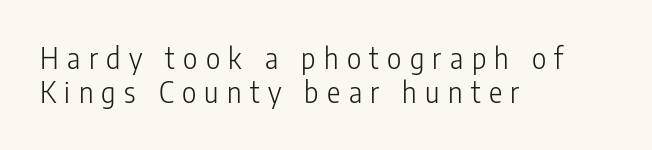
Is the letter spacing exaggerated? Yes — the characters are pushed far apart. Italic: no, the glyphs are upright roman. Bare-footed words on every line. The rendering uses natural spacing where letterforms have individual widths. Where is the straight margin? On the left. Are there feet on the stems? There aren't — it's a sans.
